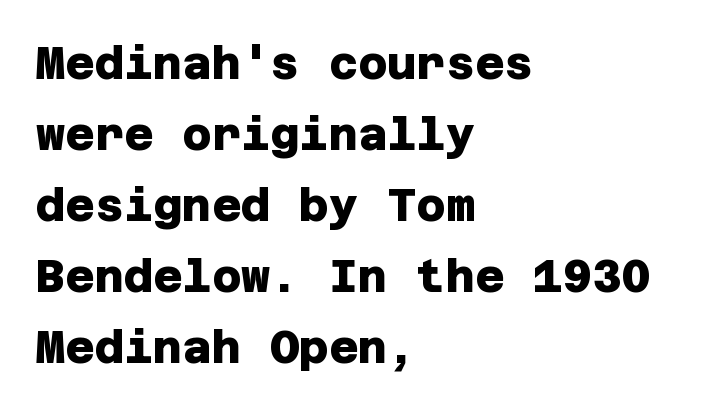
The letters sit at their default tracking, neither squeezed nor spread. What weight is shown? A full bold with thick strokes. This sample uses a sans-serif face. The glyphs are unaccompanied by any horizontal stroke below them. These lines stack with their left ends in a neat column. This sample keeps an unexceptional amount of space between lines.
